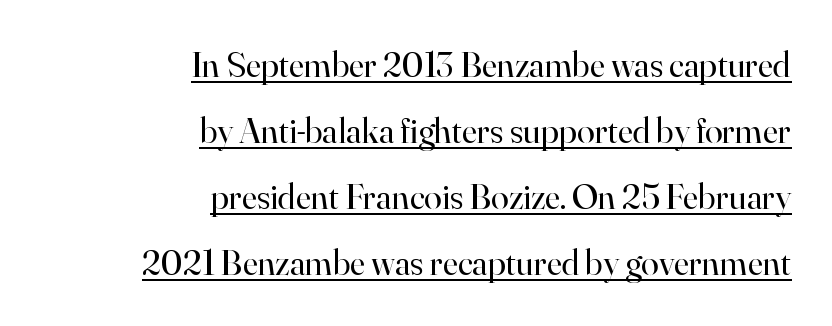
The image shows 36 px regular-weight serif type, upright; set right-aligned, line spacing 1.83x, normal letter spacing, underlined; high stroke contrast and a small x-height.
